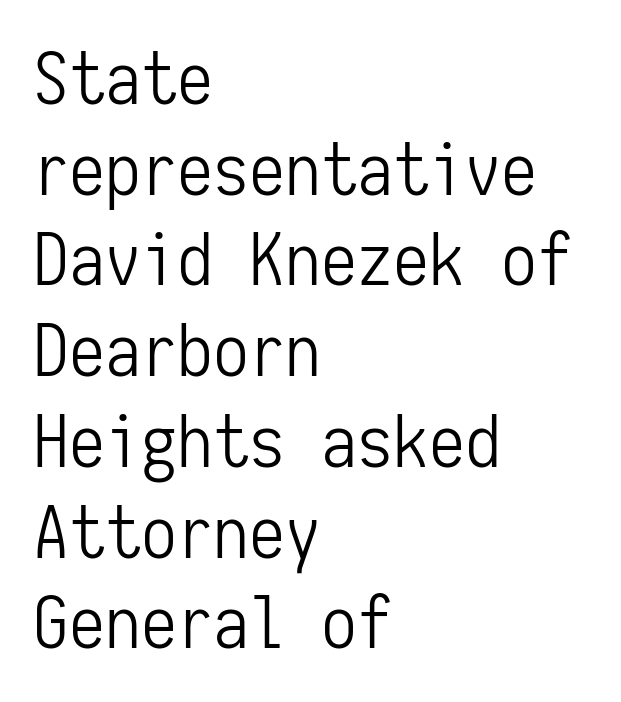
Letters rest on an invisible, unmarked baseline. The font is comparable to plain body text, perhaps lighter. The rows are spaced the way most documents space them. The horizontal fit of the characters is conventional and even.
